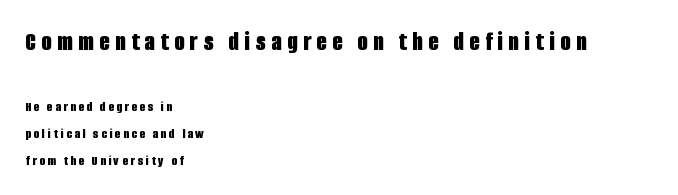
{"italic": "no", "bold": "yes", "underline": "no", "align": "left", "line_spacing": "loose", "line_spacing_ratio": 1.91, "letter_spacing": "wide", "letter_spacing_em": 0.2, "larger_block": "first", "size_ratio": 1.93, "glyph_px": 27}
